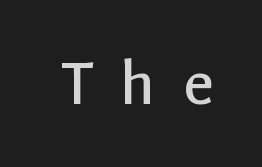
Q: Is the text bold? A: No.
Q: Is the text italic (slanted)? A: No, it is upright.
Q: Is the typeface a serif or a sans-serif typeface? A: Sans-serif.
Q: Is the text underlined? A: No.
Q: Is the spacing between letters normal or unusually wide? A: Unusually wide.
Q: Width (condensed, normal, or wide)? A: Normal.
Q: x-height? A: Medium.
Q: Monospaced? A: No.
